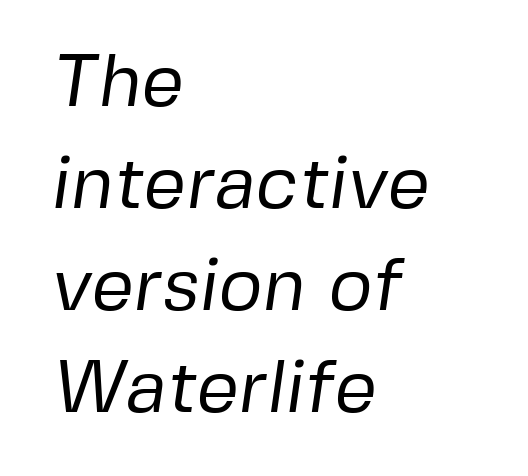
Each letter keeps its own natural width here, so spacing adapts to shape. Nobody touched the tracking dial on this one. Just letters on the line, the space beneath them empty. The letterforms sit at book weight or below. Does the leading feel generous? No, just average. The passage is arranged the way most books set body copy — flush left.
